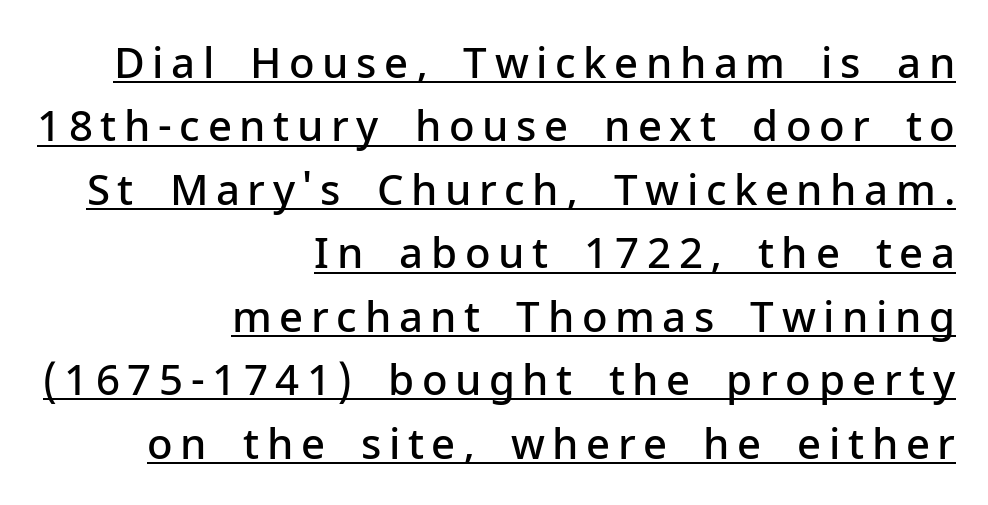
Q: Is the text bold? A: Semi-bold.
Q: Is the text italic (slanted)? A: No, it is upright.
Q: Is the typeface a serif or a sans-serif typeface? A: Sans-serif.
Q: Is the text underlined? A: Yes.
Q: How is the paragraph aligned? A: Right-aligned.
Q: Is the spacing between lines tight, normal or loose? A: Normal.
Q: Width (condensed, normal, or wide)? A: Normal.
Q: Stroke contrast? A: Low.
Q: x-height? A: Medium.
Q: Monospaced? A: No.
